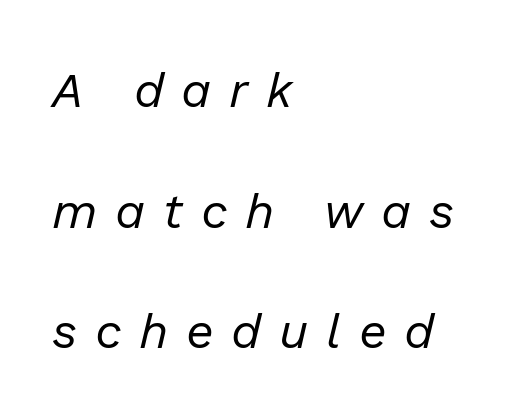
The image shows 49 px regular-weight type, italic (leaning right); set left-aligned, loose line spacing (2.46x), unusually wide letter spacing (+0.36 em), not underlined; low stroke contrast and a medium x-height.
